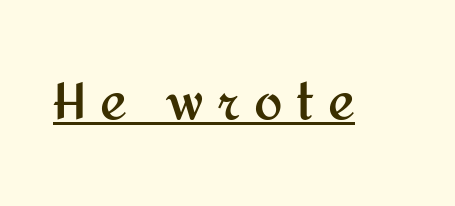
The image shows 51 px semibold sans-serif type, upright; set unusually wide letter spacing (+0.27 em), underlined; medium stroke contrast and a medium x-height.
